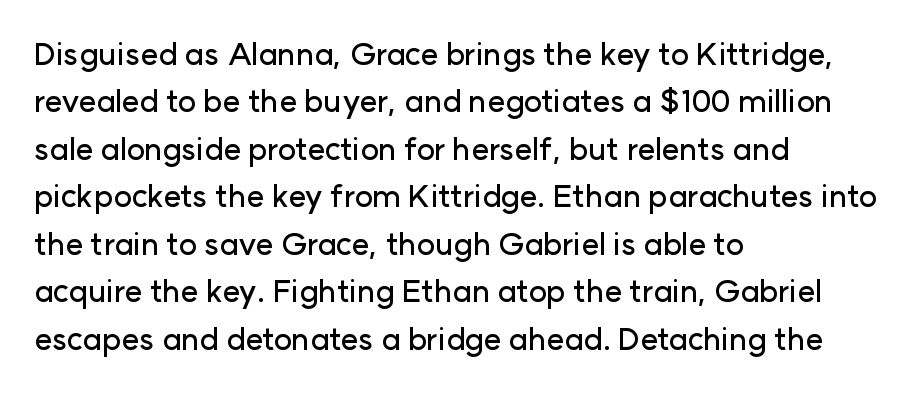
The image shows 31 px sans-serif type, upright; set left-aligned, normal line spacing (1.53x), normal letter spacing, not underlined; low stroke contrast and a medium x-height.
